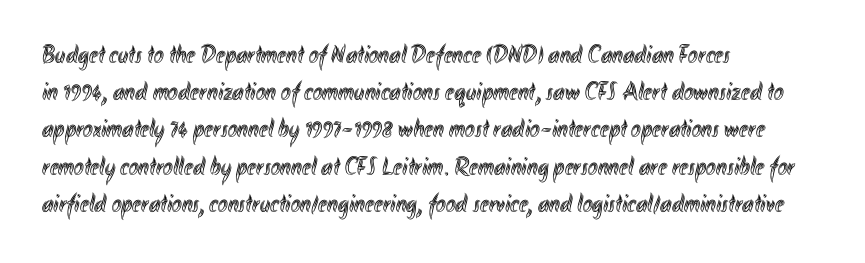
Q: Is the text italic (slanted)? A: Yes.
Q: Is the text underlined? A: No.
Q: How is the paragraph aligned? A: Left-aligned.
Q: Is the spacing between letters normal or unusually wide? A: Normal.
Q: Is the spacing between lines tight, normal or loose? A: Normal.
